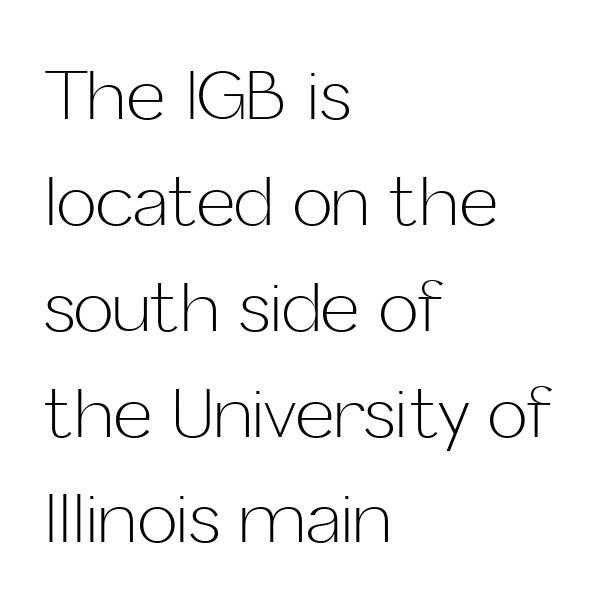
{"serif": "no", "italic": "no", "bold": "no", "weight": "light", "width": "normal", "stroke_contrast": "low", "x_height": "medium", "monospaced": "no", "underline": "no", "align": "left", "line_spacing": "normal", "line_spacing_ratio": 1.58, "letter_spacing": "normal", "letter_spacing_em": 0.0, "glyph_px": 67}
